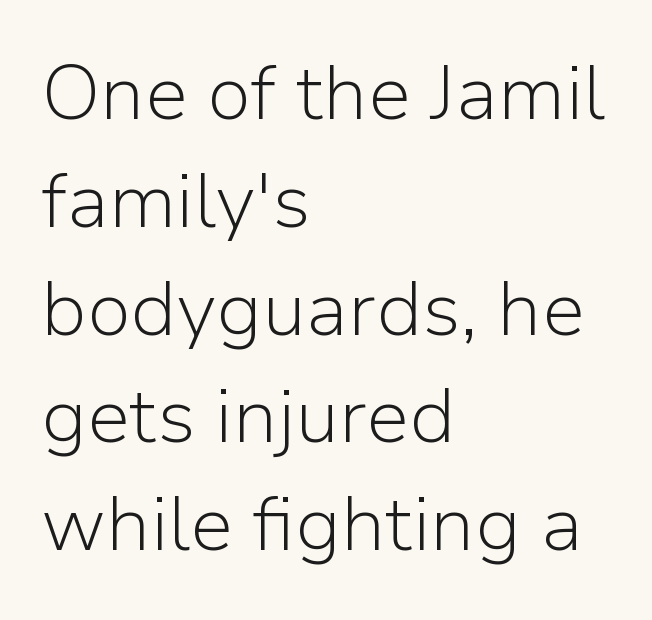
The image shows 77 px light sans-serif type, upright; set left-aligned, normal line spacing (1.4x), normal letter spacing, not underlined; low stroke contrast and a medium x-height.
